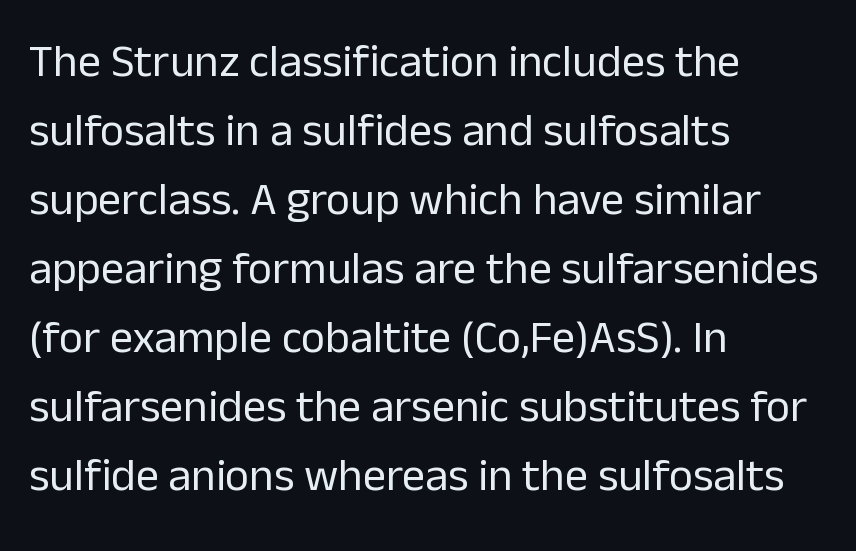
The cut favours lightness, reaching ordinary text weight at its darkest. Each line starts at the same left margin while the right side varies. Is this a fixed-width face? No — the glyphs have proportional, varying widths. This is the regular roman posture of the typeface. Does extra space separate the letters? No, they use regular spacing. The characters display no serif detailing; their extremities are plain.
